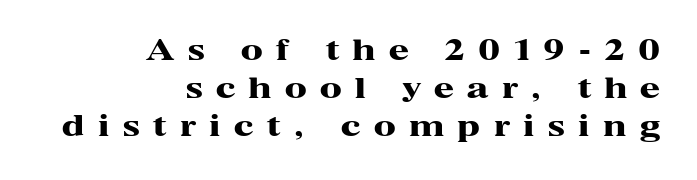
{"serif": "yes", "italic": "no", "bold": "yes", "weight": "heavy", "width": "wide", "stroke_contrast": "high", "x_height": "medium", "monospaced": "no", "underline": "no", "align": "right", "line_spacing": "normal", "line_spacing_ratio": 1.31, "letter_spacing": "wide", "letter_spacing_em": 0.47, "glyph_px": 29}
